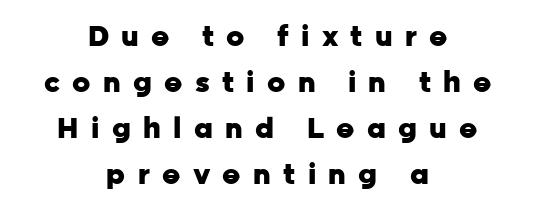
Rendered with straight, roman letterforms. The baseline area is clear. Observe the wide spacing: letters keep a clear distance from each other. This rendering employs a face without finishing strokes, i.e., a sans-serif.
